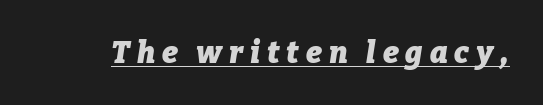
The image shows 30 px heavy type, italic (leaning right); set unusually wide letter spacing (+0.23 em), underlined; low stroke contrast and a medium x-height.
